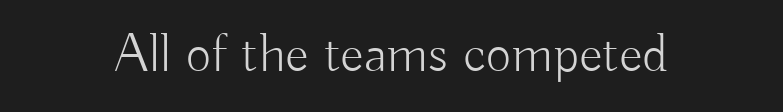
{"serif": "no", "italic": "no", "bold": "no", "weight": "light", "width": "normal", "stroke_contrast": "low", "x_height": "small", "monospaced": "no", "underline": "no", "align": "center", "letter_spacing": "normal", "letter_spacing_em": 0.0, "glyph_px": 55}
